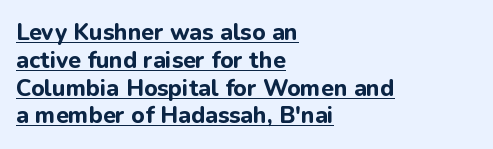
Glance below the letters and you will spot a drawn line. The specimen reads as upright at a glance. The passage is arranged the way most books set body copy — flush left. Does extra space separate the letters? No, they use regular spacing. Emphasis by weight is at full strength: bold.
